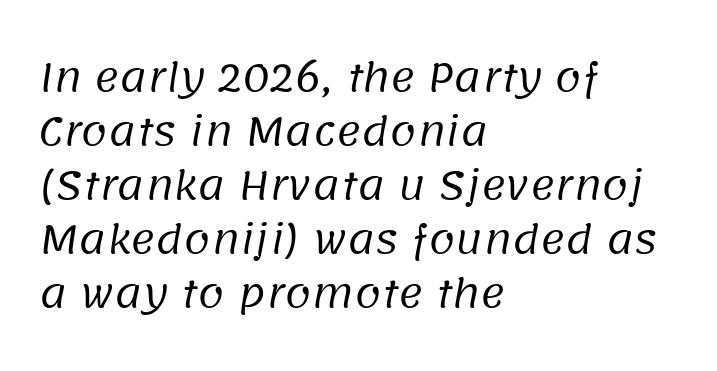
The image shows 38 px regular-weight sans-serif type; set left-aligned, normal line spacing (1.42x), normal letter spacing, not underlined; low stroke contrast and a large x-height.
